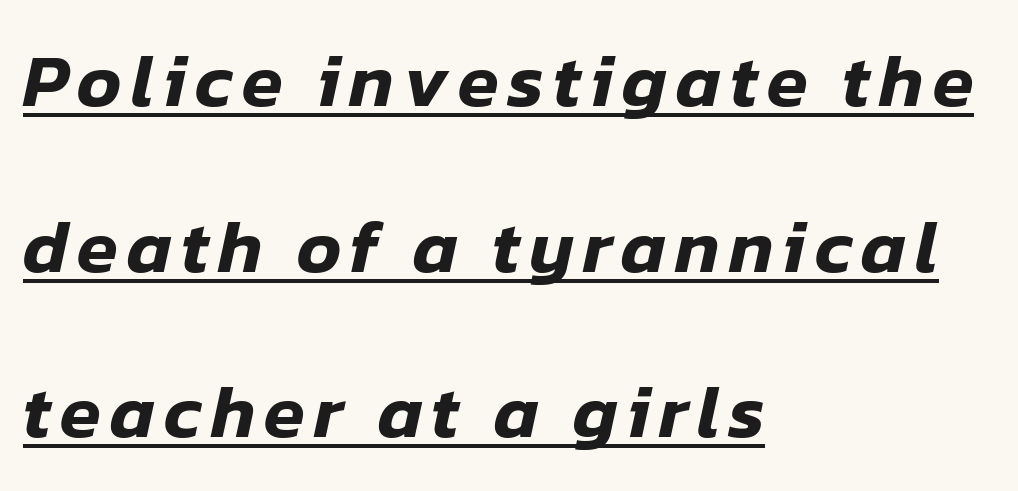
Vertical spacing — loose. Slant detected: the letters are inclined. Layout note: lines flush left. This is underlined copy, the kind a proofreader might mark for attention. Do the characters align in a grid? No, the font is proportional.
